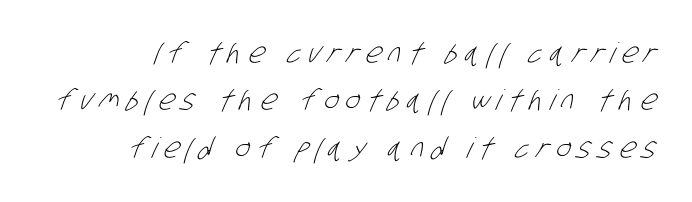
Q: Is the text bold? A: No.
Q: Is the typeface a serif or a sans-serif typeface? A: Sans-serif.
Q: Is the text underlined? A: No.
Q: Is the spacing between letters normal or unusually wide? A: Unusually wide.
Q: Is the spacing between lines tight, normal or loose? A: Normal.
Q: Width (condensed, normal, or wide)? A: Condensed.
Q: Stroke contrast? A: Low.
Q: x-height? A: Large.
Q: Monospaced? A: No.
